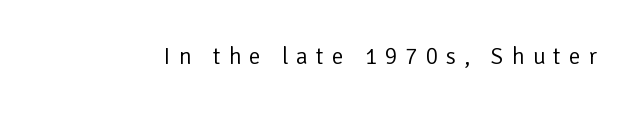
{"italic": "no", "bold": "no", "underline": "no", "letter_spacing": "wide", "letter_spacing_em": 0.35, "glyph_px": 23}
